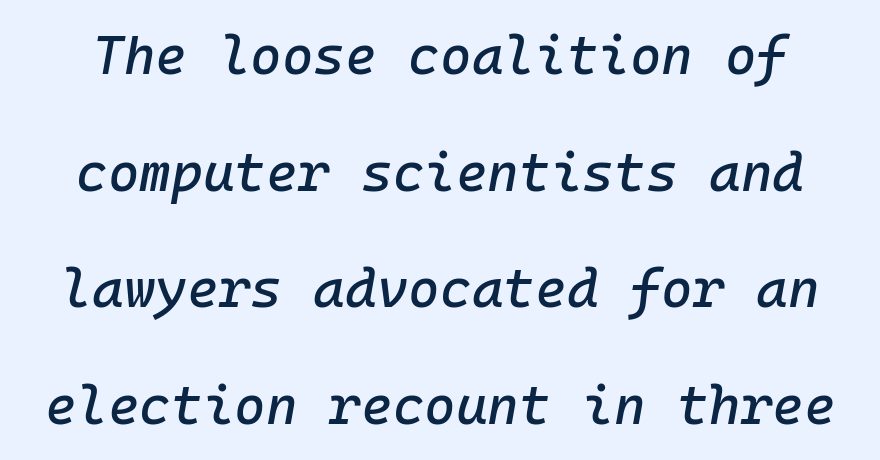
Looks like terminal output: every glyph gets an equal slot. Quick note: italic. Honestly, the letter spacing is just normal — you wouldn't notice it. Check under the words: just untouched page.
